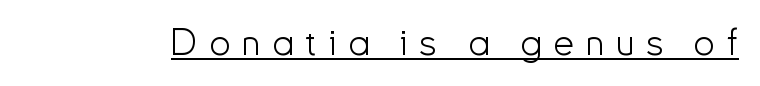
Q: Is the text bold? A: No.
Q: Is the text italic (slanted)? A: No, it is upright.
Q: Is the typeface a serif or a sans-serif typeface? A: Sans-serif.
Q: Is the text underlined? A: Yes.
Q: Is the spacing between letters normal or unusually wide? A: Unusually wide.
Q: Width (condensed, normal, or wide)? A: Normal.
Q: Stroke contrast? A: Low.
Q: x-height? A: Small.
Q: Monospaced? A: No.
